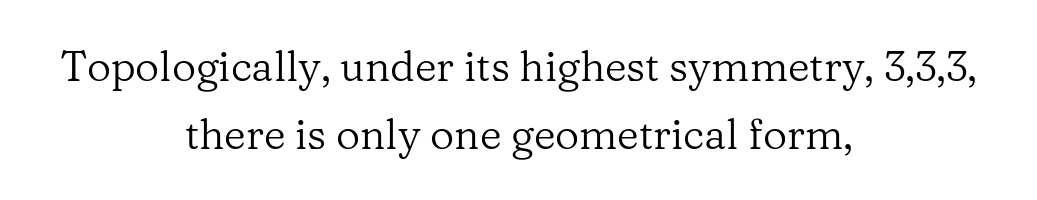
The image shows 42 px regular-weight serif type, upright; set centered, normal line spacing (1.63x), normal letter spacing, not underlined; low stroke contrast and a medium x-height.
